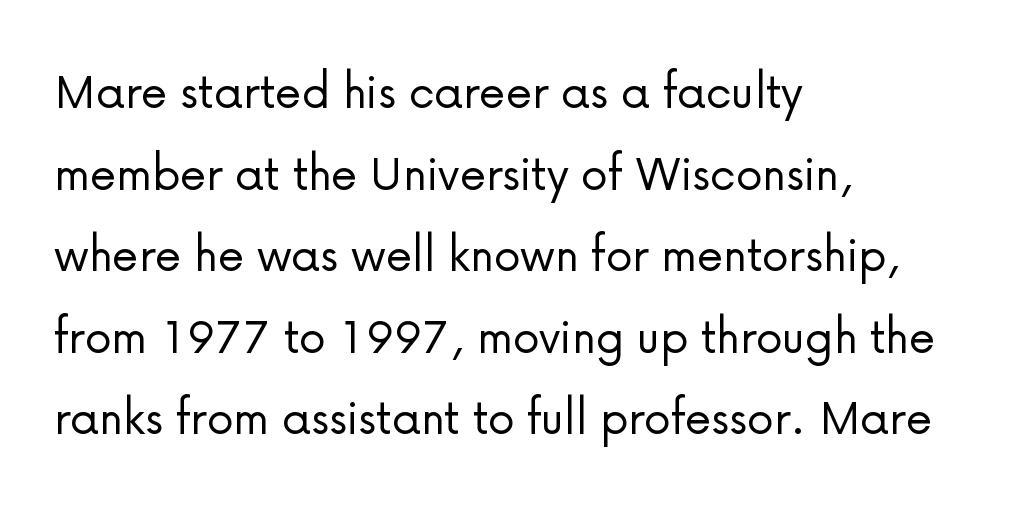
Q: Is the text bold? A: No.
Q: Is the text italic (slanted)? A: No, it is upright.
Q: Is the typeface a serif or a sans-serif typeface? A: Sans-serif.
Q: Is the text underlined? A: No.
Q: How is the paragraph aligned? A: Left-aligned.
Q: Is the spacing between letters normal or unusually wide? A: Normal.
Q: Is the spacing between lines tight, normal or loose? A: Normal.
Q: Width (condensed, normal, or wide)? A: Normal.
Q: Stroke contrast? A: Low.
Q: x-height? A: Medium.
Q: Monospaced? A: No.
